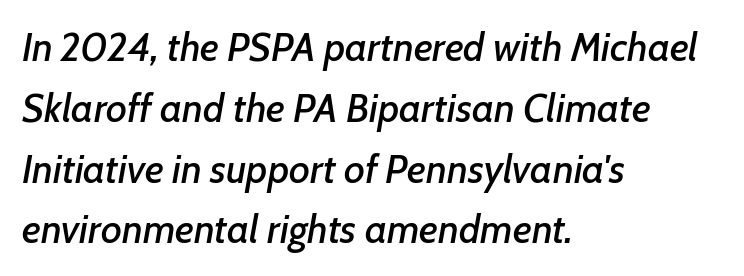
When letters slant like this, we call the style italic. Each word holds together tightly as a unit, with standard inter-letter gaps. All the whitespace from short lines collects on the right. Proportional: the letters do not fall into vertical columns.
